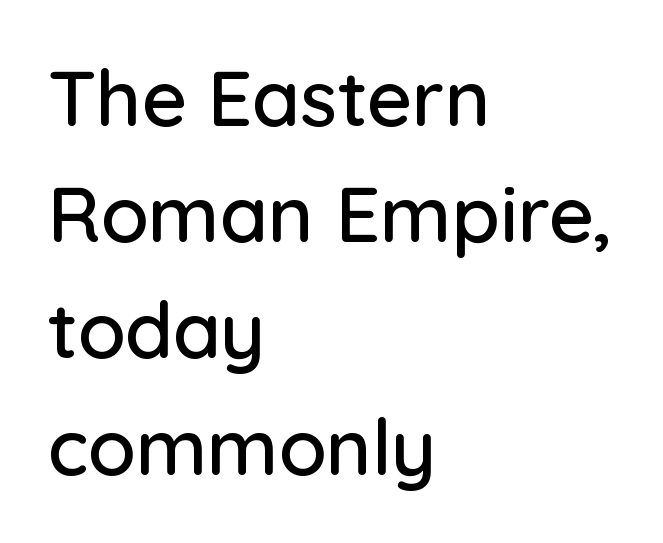
Each letter keeps its own natural width here, so spacing adapts to shape. It's the straight-up-and-down kind of type. No extra tracking has been applied to these lines. Visually the block forms a straight wall on the left and a jagged coastline on the right.
